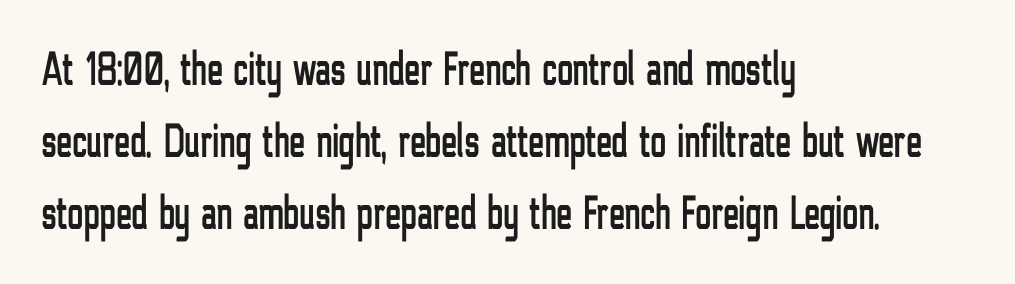
The image shows 48 px condensed sans-serif type, upright; set left-aligned, normal line spacing (1.5x), normal letter spacing, not underlined; low stroke contrast and a medium x-height.
